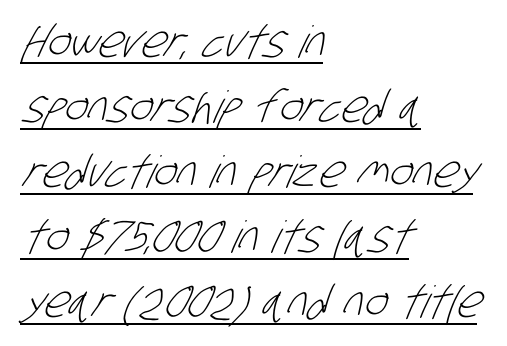
{"serif": "no", "bold": "no", "weight": "light", "width": "condensed", "stroke_contrast": "low", "x_height": "large", "monospaced": "no", "underline": "yes", "align": "left", "line_spacing": "normal", "line_spacing_ratio": 1.48, "letter_spacing": "normal", "letter_spacing_em": 0.0, "glyph_px": 44}
